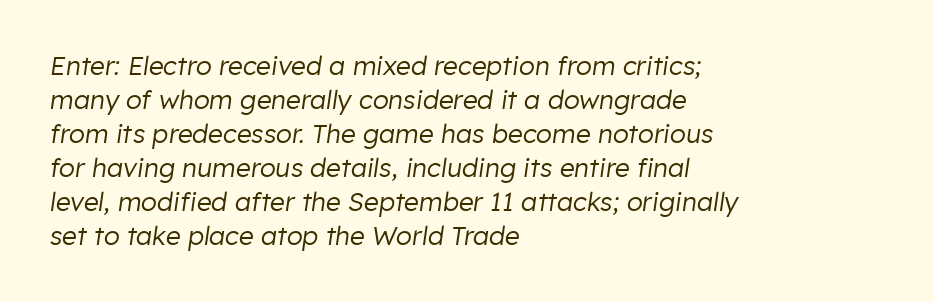
The image shows 26 px text type, italic (leaning right); set left-aligned, normal line spacing (1.31x), normal letter spacing, not underlined.
